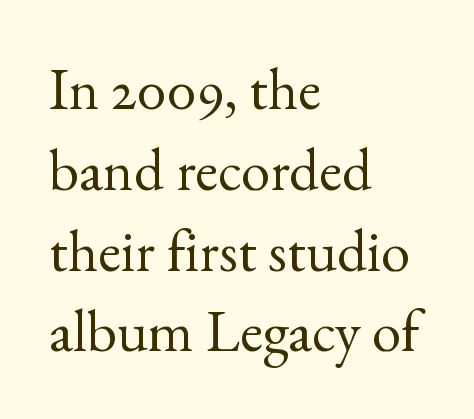
{"serif": "yes", "italic": "no", "bold": "no", "weight": "regular", "width": "normal", "x_height": "small", "monospaced": "no", "underline": "no", "align": "left", "line_spacing": "normal", "line_spacing_ratio": 1.37, "letter_spacing": "normal", "letter_spacing_em": 0.0, "glyph_px": 59}
